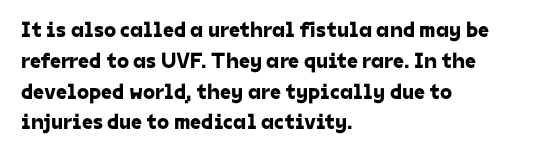
{"underline": "no", "align": "left", "line_spacing": "normal", "line_spacing_ratio": 1.4, "letter_spacing": "normal", "letter_spacing_em": 0.0, "glyph_px": 22}
